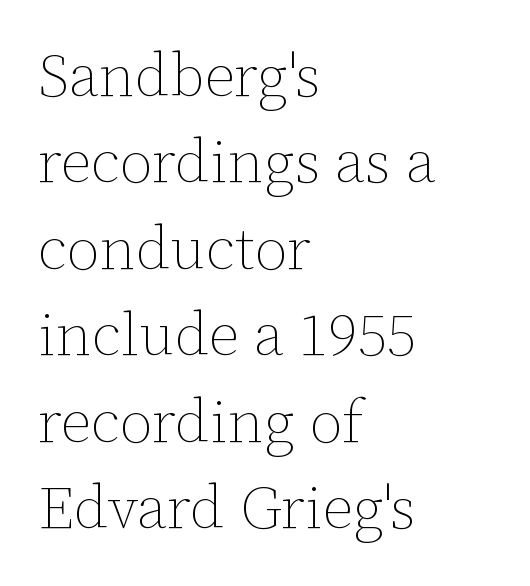
The image shows 60 px thin type, upright; set left-aligned, normal line spacing (1.44x), normal letter spacing, not underlined; low stroke contrast and a medium x-height.
